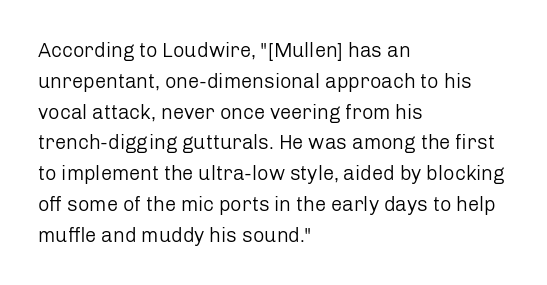
The image shows 20 px text type, upright; set left-aligned, normal line spacing (1.54x), normal letter spacing, not underlined.
